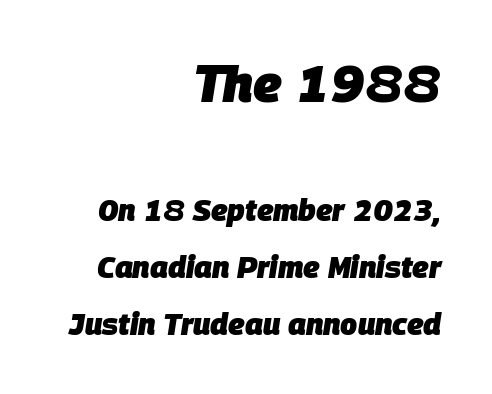
The image shows 52 px heavy type, italic (leaning right); set right-aligned, loose line spacing (1.9x), normal letter spacing, not underlined; the first (top) block is 1.73x larger; low stroke contrast and a large x-height.
